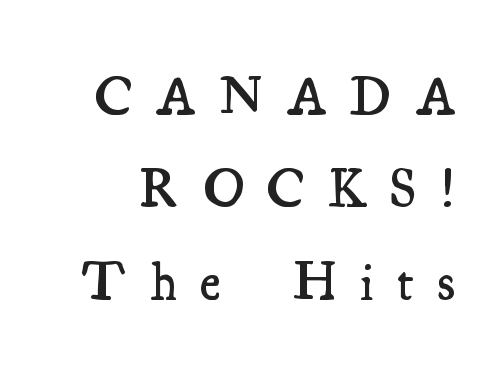
The image shows 54 px semibold, condensed serif type, upright; set line spacing 1.71x, unusually wide letter spacing (+0.45 em), not underlined; medium stroke contrast and a small x-height.
